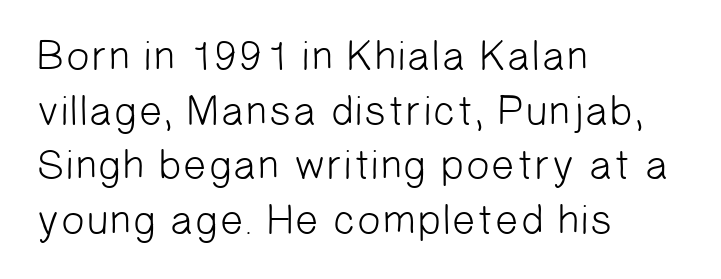
{"serif": "no", "bold": "no", "weight": "light", "width": "normal", "stroke_contrast": "low", "x_height": "medium", "monospaced": "no", "underline": "no", "align": "left", "line_spacing": "normal", "line_spacing_ratio": 1.3, "letter_spacing": "normal", "letter_spacing_em": 0.0, "glyph_px": 42}
